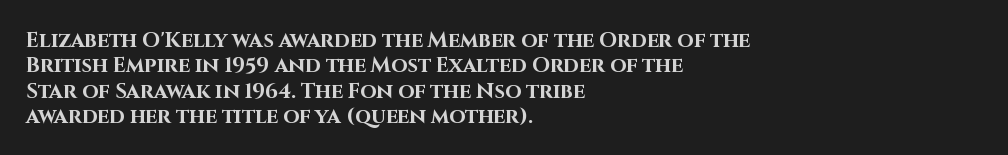
Q: Is the text bold? A: Yes.
Q: Is the text italic (slanted)? A: No, it is upright.
Q: Is the text underlined? A: No.
Q: How is the paragraph aligned? A: Left-aligned.
Q: Is the spacing between letters normal or unusually wide? A: Normal.
